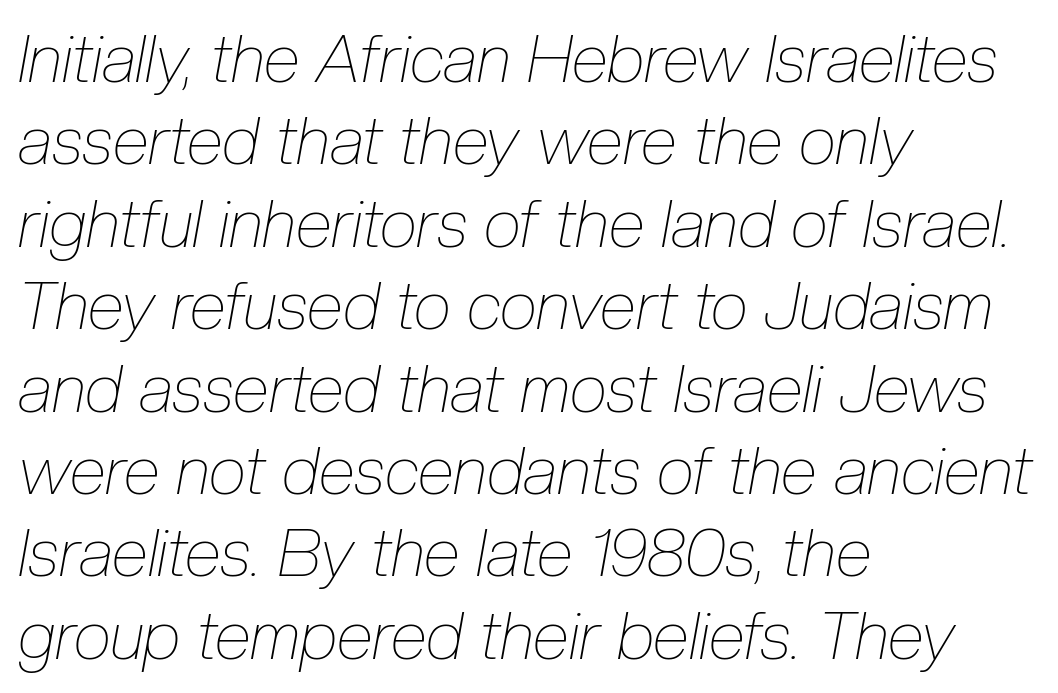
The image shows 67 px thin, condensed type, italic (leaning right); set left-aligned, line spacing 1.23x, normal letter spacing, not underlined; low stroke contrast and a medium x-height.
